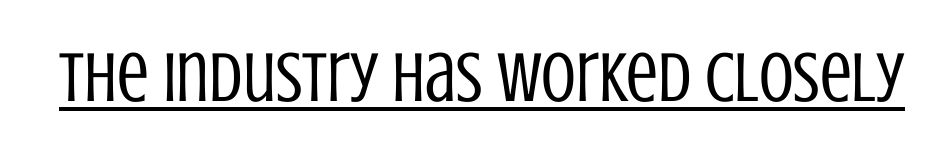
{"serif": "no", "italic": "no", "bold": "no", "weight": "regular", "width": "condensed", "stroke_contrast": "low", "x_height": "large", "monospaced": "no", "underline": "yes", "letter_spacing": "normal", "letter_spacing_em": 0.0, "glyph_px": 71}
